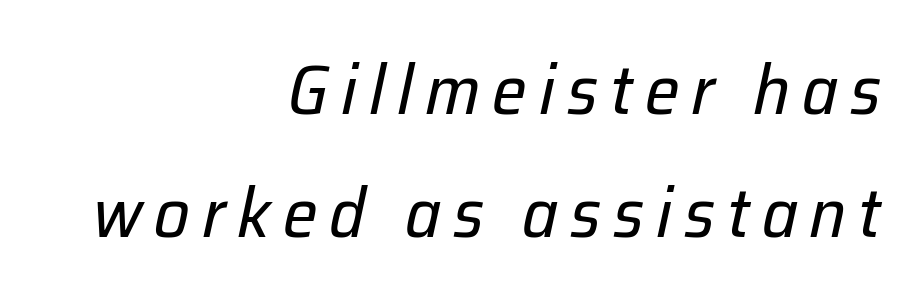
Looks like regular typesetting: each glyph gets only the width it needs. Every row of glyphs terminates at an identical x-position on the right. Descender tails drop into unmarked territory. Yep, that's italic — everything's leaning.
